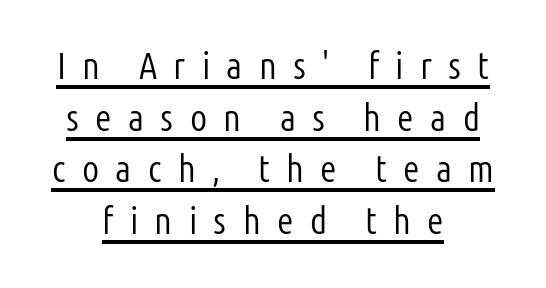
The image shows 38 px light, condensed sans-serif type, upright; set centered, normal line spacing (1.36x), unusually wide letter spacing (+0.43 em), underlined; low stroke contrast and a medium x-height.
